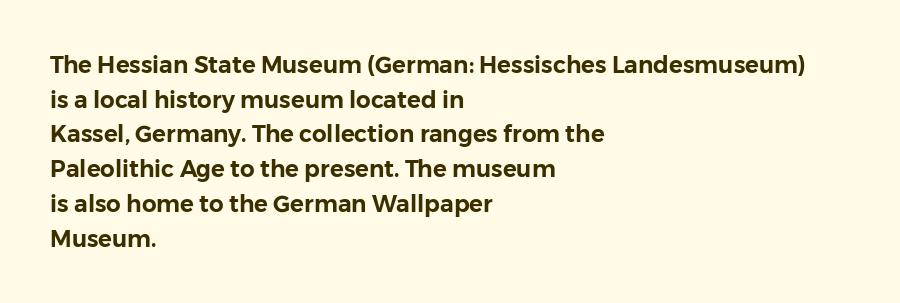
The image shows 23 px text type, upright; set left-aligned, normal line spacing (1.51x), normal letter spacing, not underlined.
